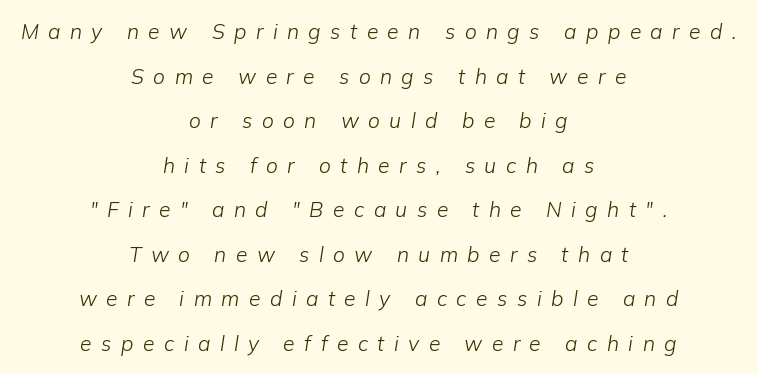
Slant detected: the letters are inclined. Leading: increased. A centered setting, common on invitations and titles, is used for this passage. This sample uses expanded letter spacing, leaving extra air between glyphs.
